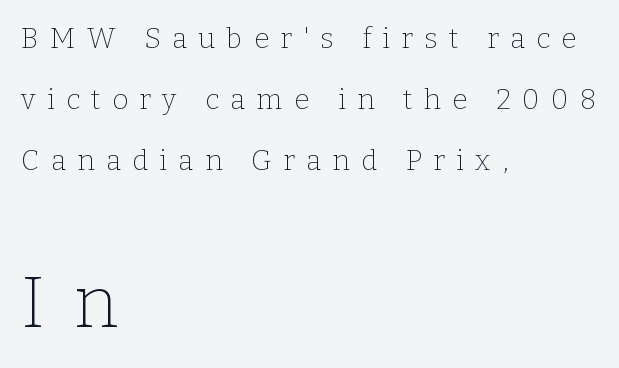
The image shows 71 px thin serif type, upright; set left-aligned, loose line spacing (2.17x), unusually wide letter spacing (+0.4 em), not underlined; the second (bottom) block is 2.54x larger; low stroke contrast and a medium x-height.
